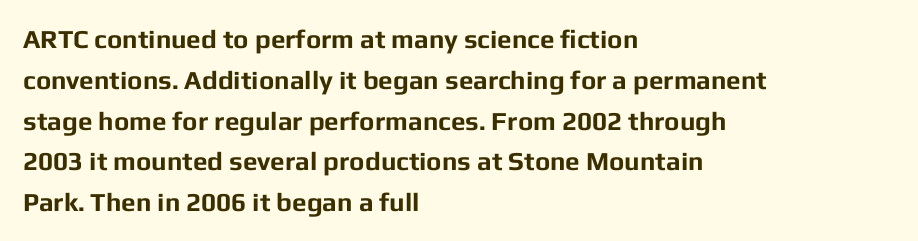
A dark, heavy texture on the line: the type is bold. Characters follow at the spacing the type designer built in. The designer left line spacing at the default. Unmarked baselines from the first word to the last. Posture: vertical.
